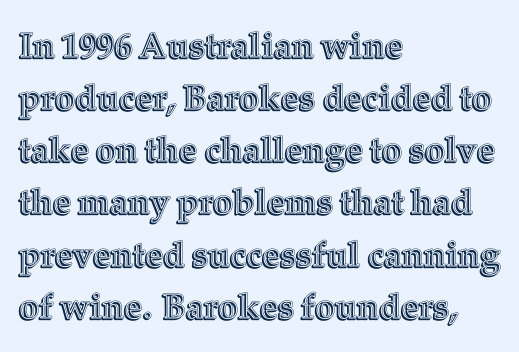
The image shows 35 px text type, upright; set left-aligned, normal line spacing (1.49x), normal letter spacing, not underlined; a medium x-height.
